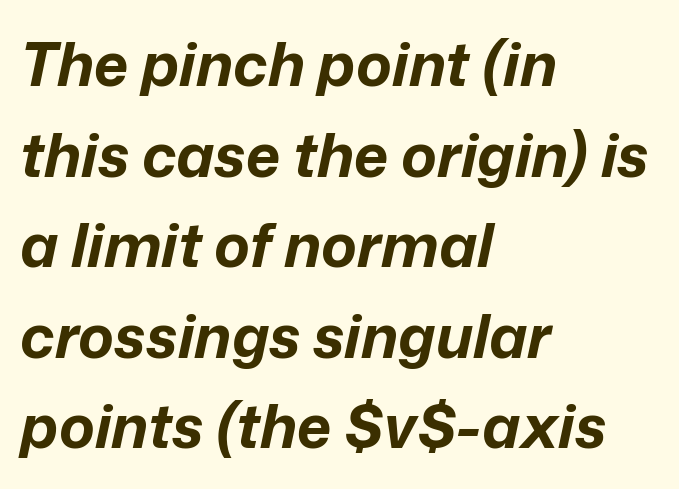
{"italic": "yes", "lean": "right", "slant_degrees": 12, "bold": "yes", "weight": "bold", "width": "normal", "stroke_contrast": "low", "x_height": "medium", "monospaced": "no", "underline": "no", "align": "left", "line_spacing": "normal", "line_spacing_ratio": 1.51, "letter_spacing": "normal", "letter_spacing_em": 0.0, "glyph_px": 60}
